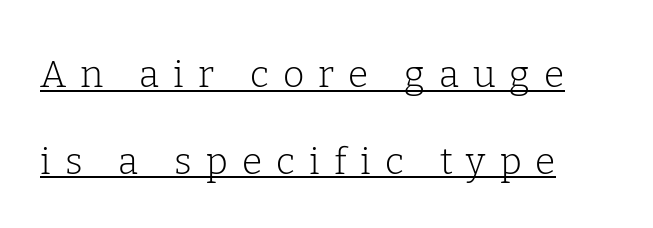
The image shows 37 px light serif type, upright; set left-aligned, loose line spacing (2.35x), unusually wide letter spacing (+0.38 em), underlined; low stroke contrast and a medium x-height.
